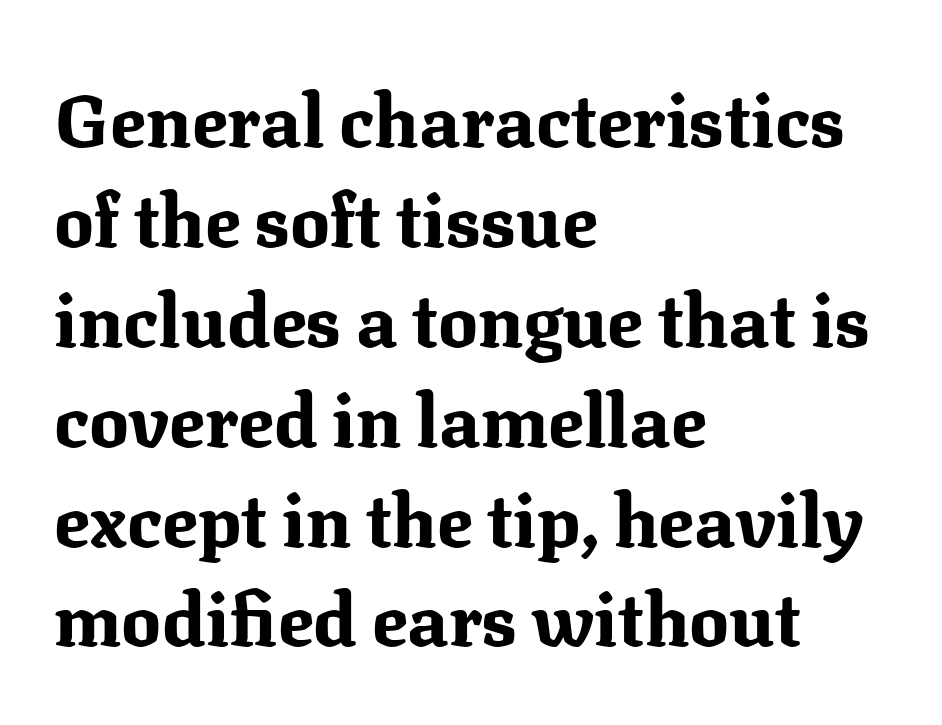
Is the type bold? Yes — the strokes are clearly thick and heavy. Casual observation: everything's shoved over to the left. This sample has the flowing, uneven cadence of proportional lettering. The horizontal fit of the characters is conventional and even.
